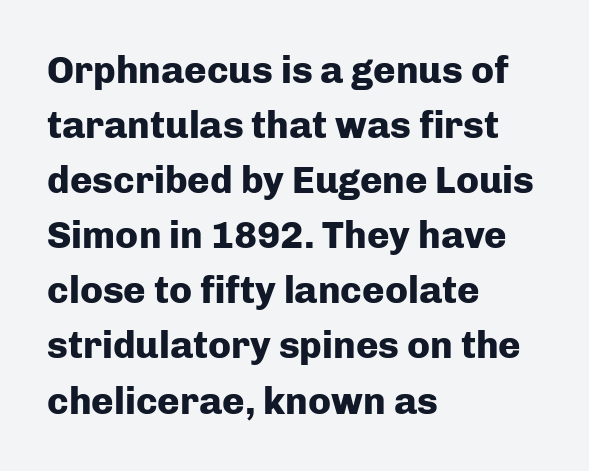
{"serif": "no", "italic": "no", "bold": "yes", "weight": "heavy", "width": "normal", "stroke_contrast": "low", "x_height": "medium", "monospaced": "no", "underline": "no", "align": "left", "line_spacing": "normal", "line_spacing_ratio": 1.45, "letter_spacing": "normal", "letter_spacing_em": 0.0, "glyph_px": 38}
